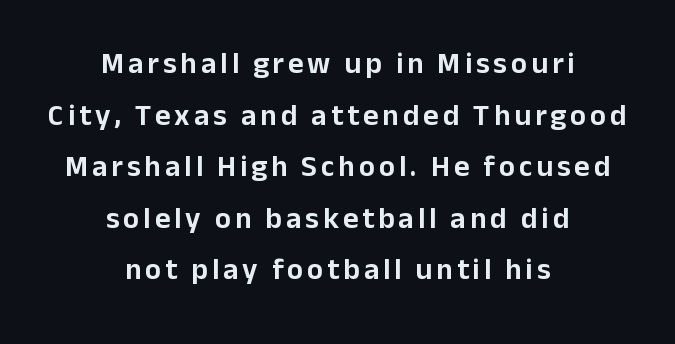
The image shows 30 px sans-serif type, upright; set centered, line spacing 1.72x, not underlined; low stroke contrast and a medium x-height.
